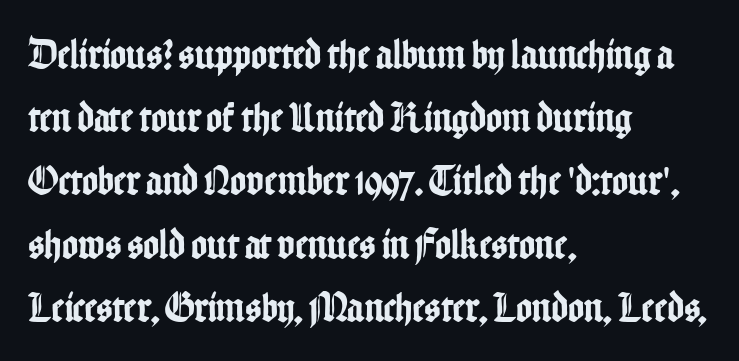
{"serif": "no", "italic": "no", "width": "condensed", "stroke_contrast": "low", "x_height": "medium", "monospaced": "no", "underline": "no", "align": "left", "line_spacing": "normal", "line_spacing_ratio": 1.47, "letter_spacing": "normal", "letter_spacing_em": 0.0, "glyph_px": 43}
